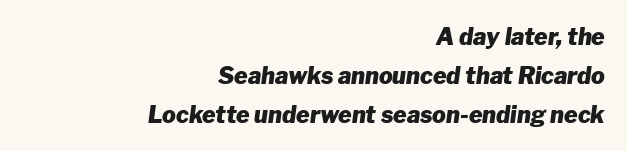
The image shows 23 px bold type, italic (leaning right); set right-aligned, normal line spacing (1.69x), normal letter spacing, not underlined.
